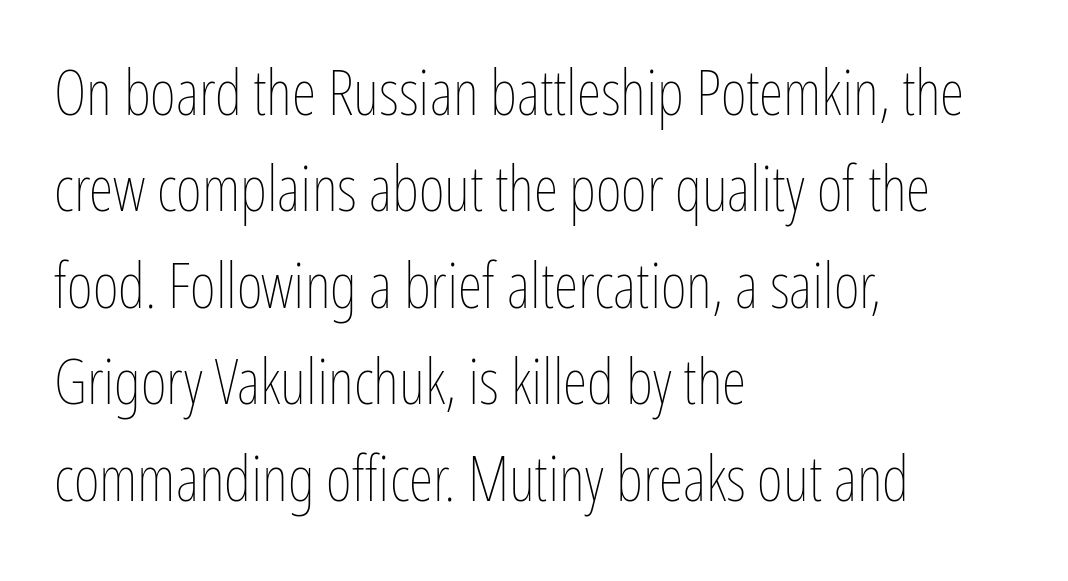
{"italic": "no", "bold": "no", "weight": "thin", "width": "condensed", "stroke_contrast": "low", "x_height": "medium", "monospaced": "no", "underline": "no", "align": "left", "line_spacing": "normal", "line_spacing_ratio": 1.53, "letter_spacing": "normal", "letter_spacing_em": 0.0, "glyph_px": 63}
